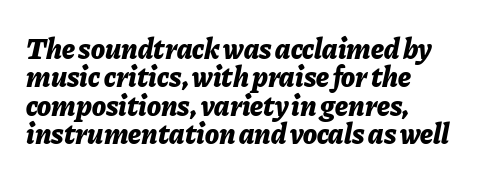
{"italic": "yes", "lean": "right", "slant_degrees": 11, "bold": "yes", "weight": "bold", "width": "normal", "stroke_contrast": "low", "x_height": "medium", "monospaced": "no", "underline": "no", "align": "left", "line_spacing": "tight", "line_spacing_ratio": 0.98, "letter_spacing": "normal", "letter_spacing_em": 0.0, "glyph_px": 29}
